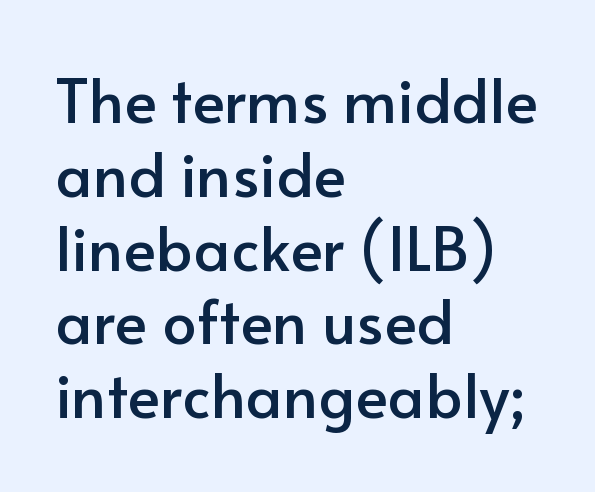
{"serif": "no", "italic": "no", "width": "normal", "stroke_contrast": "low", "x_height": "small", "monospaced": "no", "underline": "no", "align": "left", "line_spacing_ratio": 1.21, "letter_spacing": "normal", "letter_spacing_em": 0.0, "glyph_px": 61}
